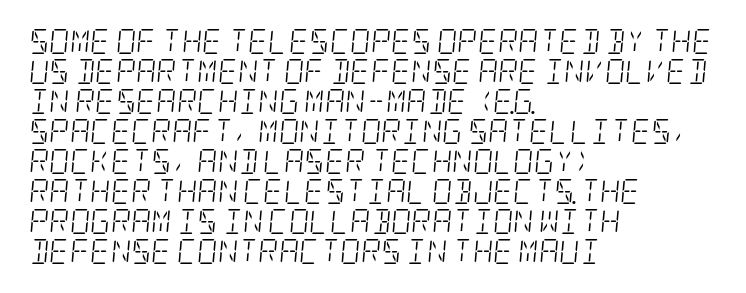
The letterforms sit at book weight or below. Teacher's note: observe the even left margin — that is flush-left alignment. A bare baseline throughout the passage. The gaps between neighbouring characters are ordinary and unremarkable. There's an unmistakable incline to the writing here.
